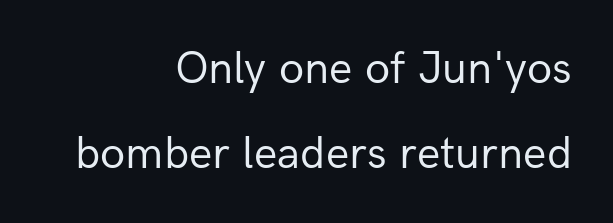
Every character sits straight up, as roman type does. The foot of each line stays bare and open. Weight: regular or lighter. You can tell from the bare stems that sans-serif type was used. Here the glyphs are tracked normally, forming tight word shapes. Every row of glyphs terminates at an identical x-position on the right.
